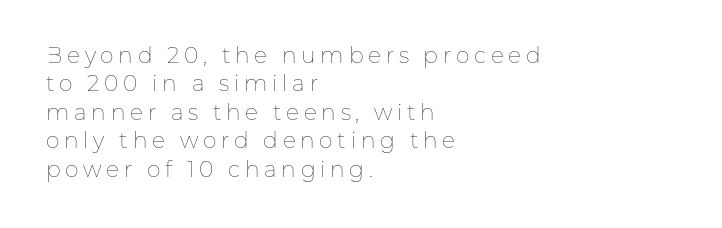
{"italic": "no", "bold": "no", "underline": "no", "align": "left", "line_spacing": "normal", "line_spacing_ratio": 1.29, "letter_spacing": "wide", "letter_spacing_em": 0.21, "glyph_px": 22}
